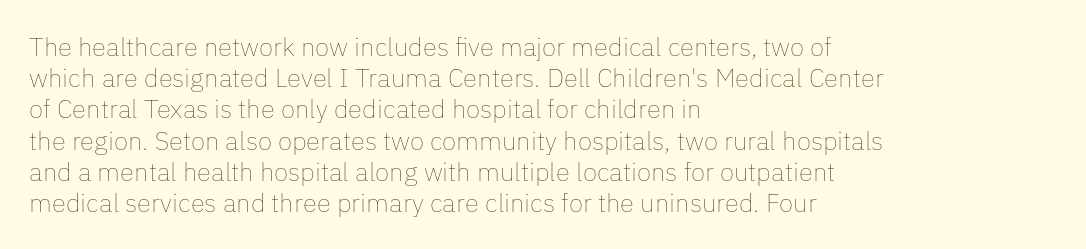
The image shows 26 px text type, upright; set left-aligned, line spacing 1.2x, normal letter spacing, not underlined.
